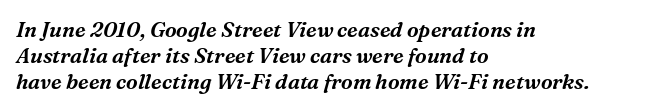
Q: Is the text italic (slanted)? A: Yes, it leans right by about 16 degrees.
Q: Is the text underlined? A: No.
Q: How is the paragraph aligned? A: Left-aligned.
Q: Is the spacing between letters normal or unusually wide? A: Normal.
